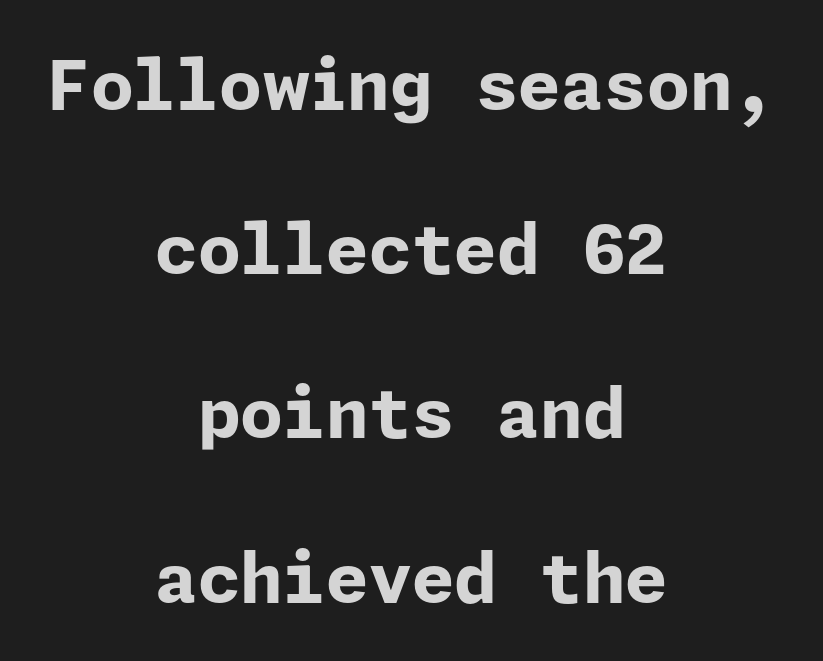
The image shows 69 px bold sans-serif type, upright; set centered, loose line spacing (2.38x), normal letter spacing, not underlined; low stroke contrast and a medium x-height.
